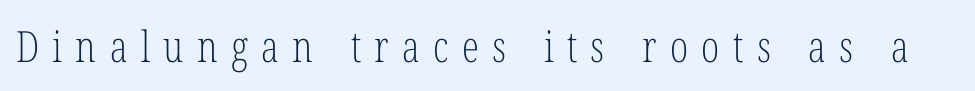
Q: Is the text bold? A: No.
Q: Is the text italic (slanted)? A: No, it is upright.
Q: Is the typeface a serif or a sans-serif typeface? A: Serif.
Q: Is the text underlined? A: No.
Q: Is the spacing between letters normal or unusually wide? A: Unusually wide.
Q: Width (condensed, normal, or wide)? A: Condensed.
Q: Stroke contrast? A: Low.
Q: x-height? A: Medium.
Q: Monospaced? A: No.
